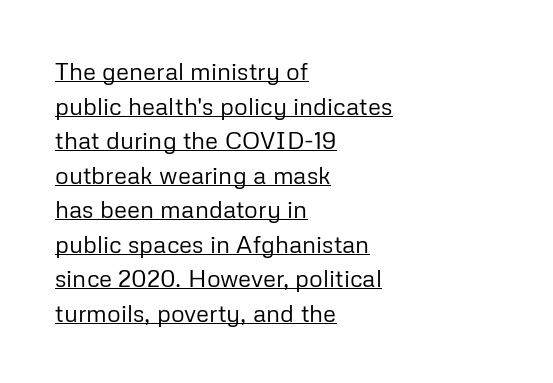
Q: Is the text bold? A: No.
Q: Is the text italic (slanted)? A: No, it is upright.
Q: Is the text underlined? A: Yes.
Q: How is the paragraph aligned? A: Left-aligned.
Q: Is the spacing between letters normal or unusually wide? A: Normal.
Q: Is the spacing between lines tight, normal or loose? A: Normal.
